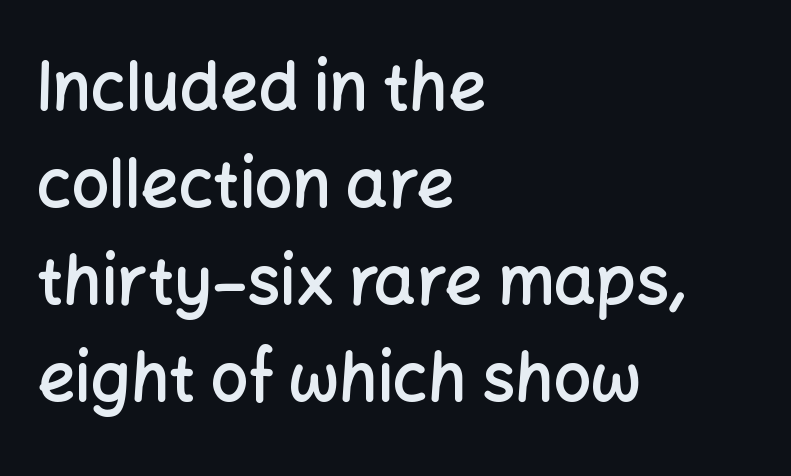
{"serif": "no", "italic": "no", "bold": "semi", "weight": "semibold", "width": "normal", "stroke_contrast": "low", "x_height": "medium", "monospaced": "no", "underline": "no", "align": "left", "line_spacing": "normal", "line_spacing_ratio": 1.47, "letter_spacing": "normal", "letter_spacing_em": 0.0, "glyph_px": 66}
